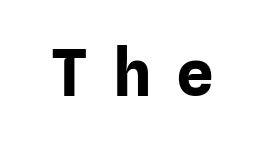
Q: Is the text bold? A: Yes.
Q: Is the text italic (slanted)? A: No, it is upright.
Q: Is the typeface a serif or a sans-serif typeface? A: Sans-serif.
Q: Is the text underlined? A: No.
Q: Is the spacing between letters normal or unusually wide? A: Unusually wide.
Q: Width (condensed, normal, or wide)? A: Normal.
Q: Stroke contrast? A: Low.
Q: x-height? A: Medium.
Q: Monospaced? A: No.
